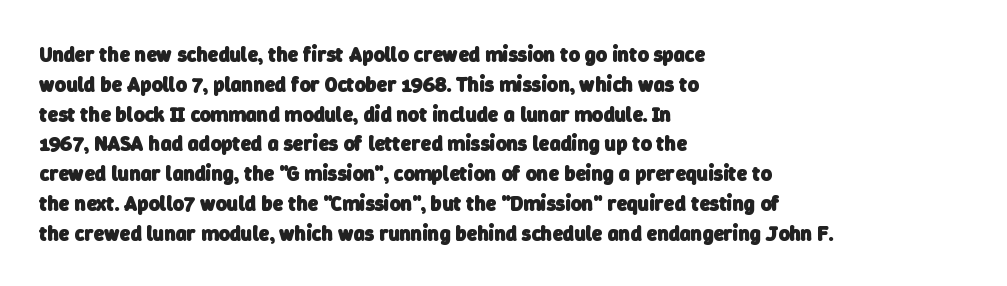
Q: Is the text bold? A: Yes.
Q: Is the text underlined? A: No.
Q: How is the paragraph aligned? A: Left-aligned.
Q: Is the spacing between letters normal or unusually wide? A: Normal.
Q: Is the spacing between lines tight, normal or loose? A: Normal.
